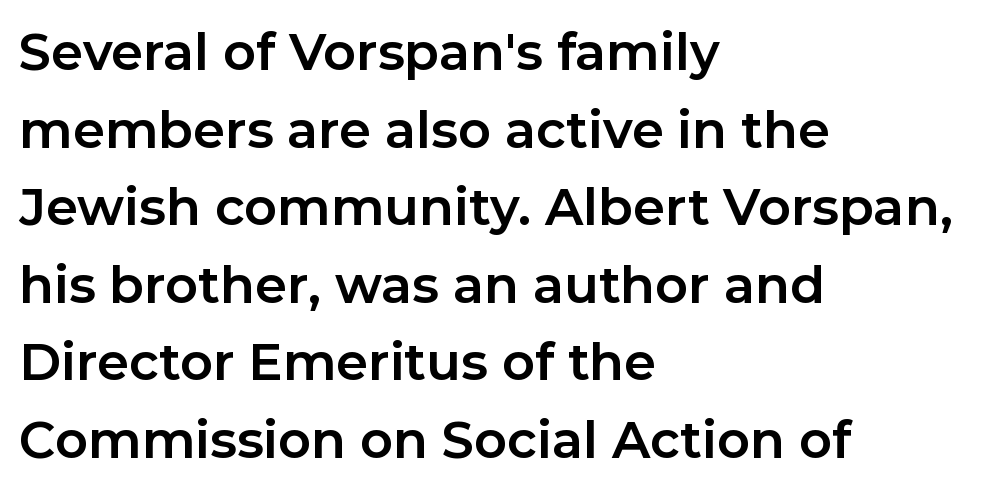
Descender tails drop into unmarked territory. Short note: letters normally spaced. Left-aligned paragraph, ragged on the right. Heavy, bold letterforms. The specimen reads as upright at a glance. Quick note: interline space is typical.
